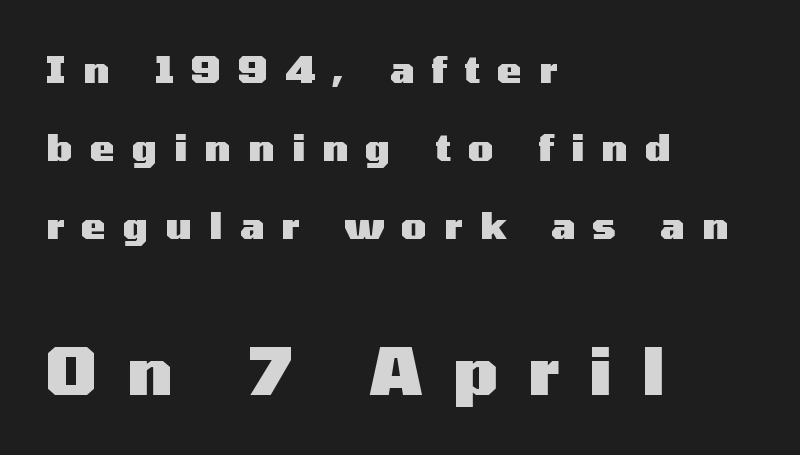
The image shows 64 px heavy, wide sans-serif type, upright; set left-aligned, loose line spacing (2.11x), unusually wide letter spacing (+0.47 em), not underlined; the second (bottom) block is 1.73x larger; medium stroke contrast and a medium x-height.
